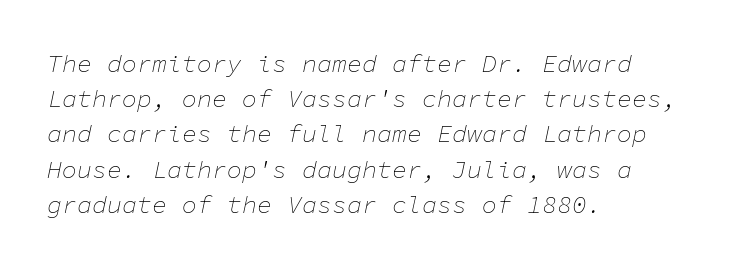
Q: Is the text bold? A: No.
Q: Is the text italic (slanted)? A: Yes, it leans right by about 11 degrees.
Q: Is the text underlined? A: No.
Q: How is the paragraph aligned? A: Left-aligned.
Q: Is the spacing between letters normal or unusually wide? A: Normal.
Q: Is the spacing between lines tight, normal or loose? A: Normal.
